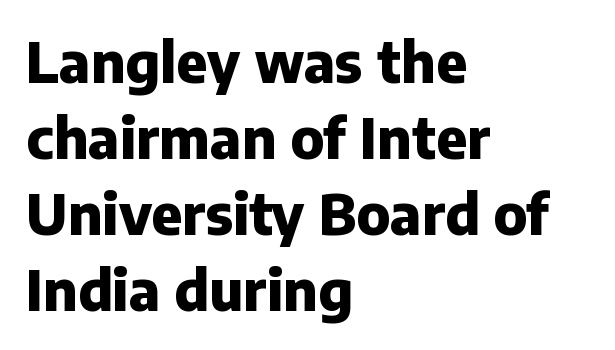
The image shows 55 px heavy sans-serif type, upright; set left-aligned, normal line spacing (1.38x), normal letter spacing, not underlined; low stroke contrast and a medium x-height.
